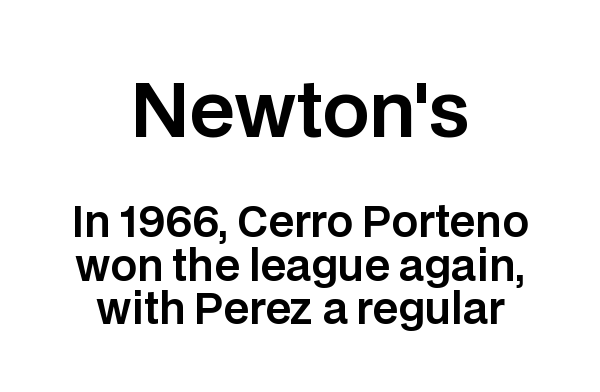
{"serif": "no", "italic": "no", "width": "normal", "stroke_contrast": "low", "x_height": "large", "monospaced": "no", "underline": "no", "align": "center", "line_spacing": "tight", "line_spacing_ratio": 1.03, "letter_spacing": "normal", "letter_spacing_em": 0.0, "larger_block": "first", "size_ratio": 1.76, "glyph_px": 74}
